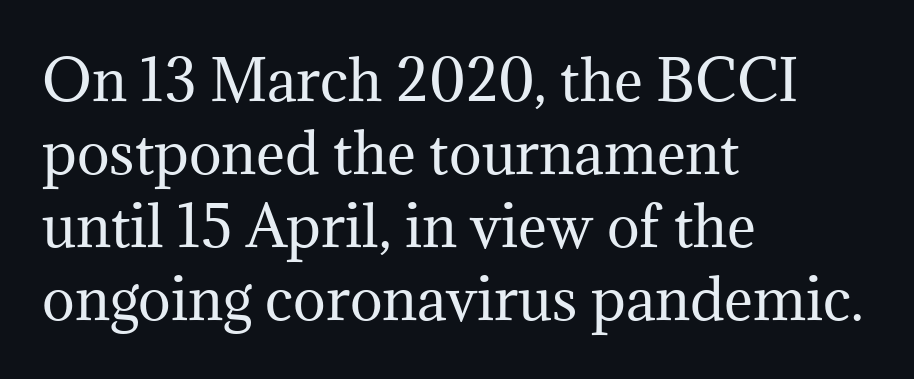
{"serif": "yes", "italic": "no", "bold": "no", "weight": "regular", "width": "normal", "stroke_contrast": "medium", "x_height": "medium", "monospaced": "no", "underline": "no", "align": "left", "line_spacing": "normal", "line_spacing_ratio": 1.33, "letter_spacing": "normal", "letter_spacing_em": 0.0, "glyph_px": 55}
